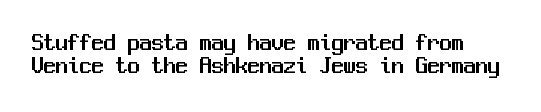
Reading down the column, the eye jumps only a short way to each next line. The passage shown is not underscored anywhere. Default kerning and tracking; the words read as compact shapes. Do the letters lean? They stand straight.
